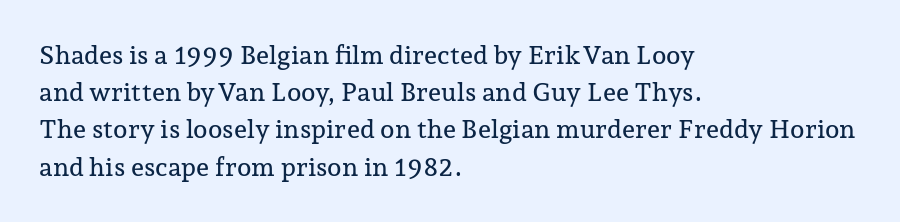
The image shows 26 px text type, upright; set left-aligned, normal line spacing (1.43x), normal letter spacing, not underlined.
